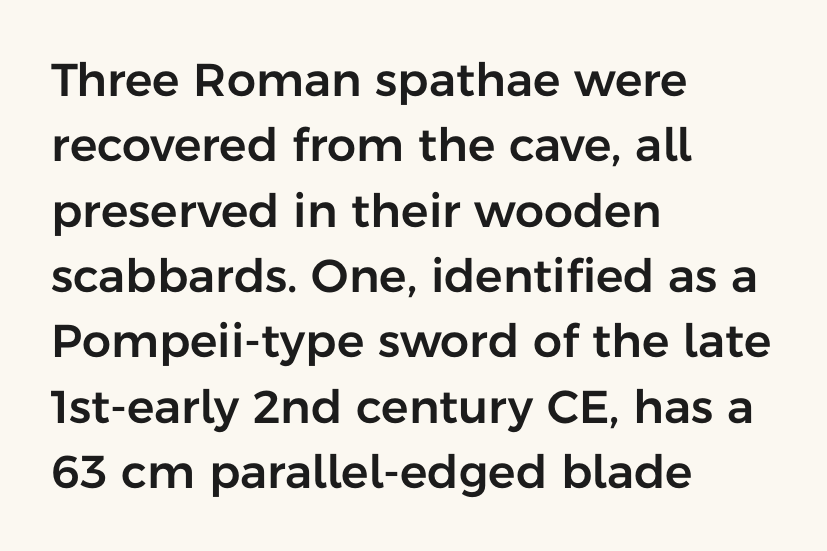
The space beneath each line is pristine and unruled. A typesetter would call this proportional, since set widths differ per character. Italic: no, the glyphs are upright roman. Stroke terminals: plain, sans-serif. The rag falls on the right side of this text block. The block of text has a typical density, with ordinary space between rows.
